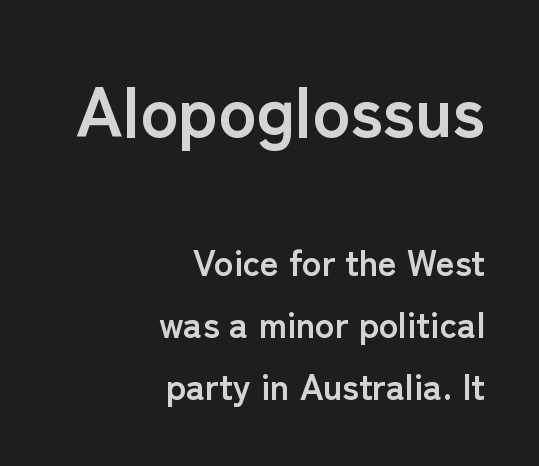
The image shows 71 px semibold sans-serif type, upright; set right-aligned, line spacing 1.73x, normal letter spacing, not underlined; the first (top) block is 1.97x larger; low stroke contrast and a medium x-height.
